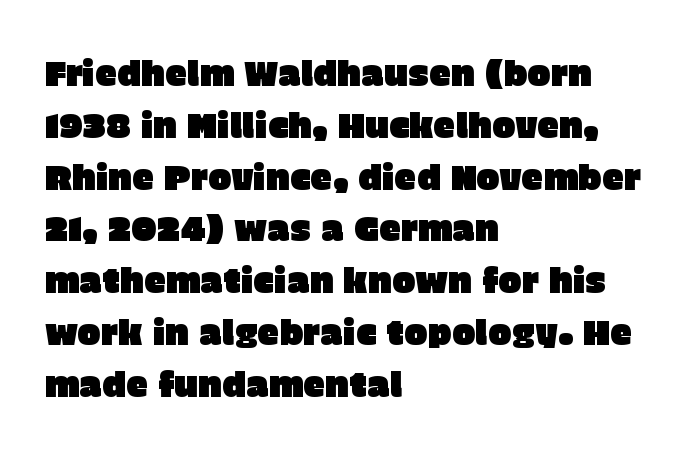
Q: Is the text italic (slanted)? A: No, it is upright.
Q: Is the typeface a serif or a sans-serif typeface? A: Sans-serif.
Q: Is the text underlined? A: No.
Q: How is the paragraph aligned? A: Left-aligned.
Q: Is the spacing between letters normal or unusually wide? A: Normal.
Q: Is the spacing between lines tight, normal or loose? A: Normal.
Q: Width (condensed, normal, or wide)? A: Normal.
Q: Stroke contrast? A: Low.
Q: x-height? A: Large.
Q: Monospaced? A: No.
